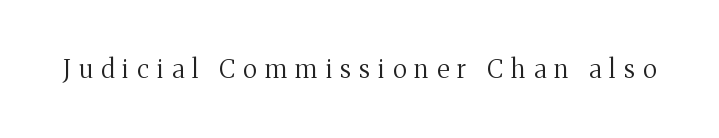
Q: Is the text bold? A: No.
Q: Is the text italic (slanted)? A: No, it is upright.
Q: Is the text underlined? A: No.
Q: Is the spacing between letters normal or unusually wide? A: Unusually wide.
